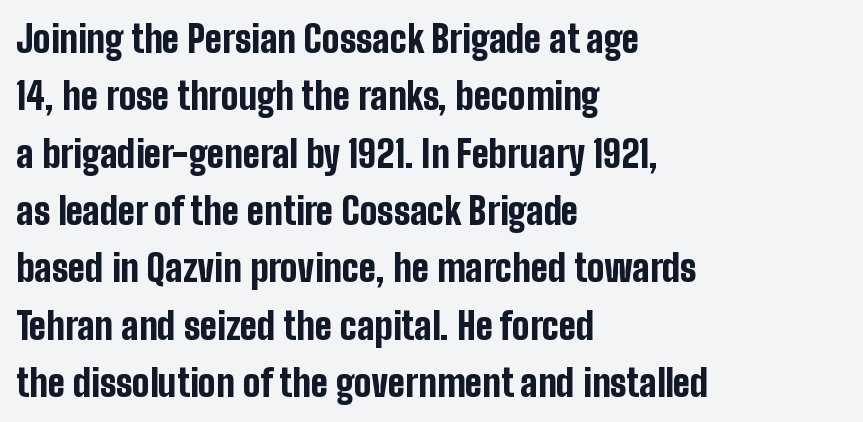
In terms of weight, the rendering is a true, heavy bold. Tracking value appears to be zero — textbook default spacing. The text block is weighted toward the left margin, trailing off unevenly rightward. Whoever set this chose a conventional vertical rhythm. The lettering stays uniformly vertical, giving the passage a roman look.
